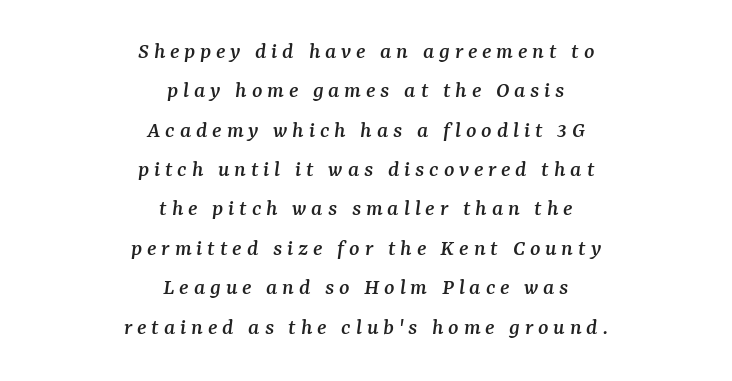
{"italic": "yes", "lean": "right", "slant_degrees": 7, "underline": "no", "align": "center", "line_spacing": "normal", "line_spacing_ratio": 1.64, "letter_spacing": "wide", "letter_spacing_em": 0.2, "glyph_px": 24}
